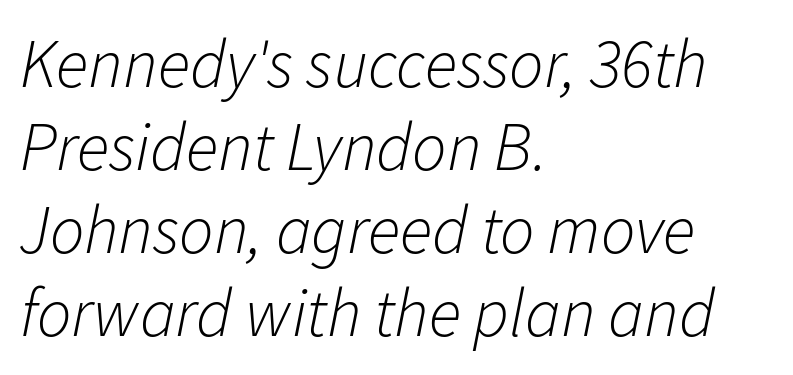
{"italic": "yes", "lean": "right", "slant_degrees": 11, "bold": "no", "weight": "light", "width": "normal", "stroke_contrast": "low", "x_height": "medium", "monospaced": "no", "underline": "no", "align": "left", "line_spacing_ratio": 1.22, "letter_spacing": "normal", "letter_spacing_em": 0.0, "glyph_px": 68}
